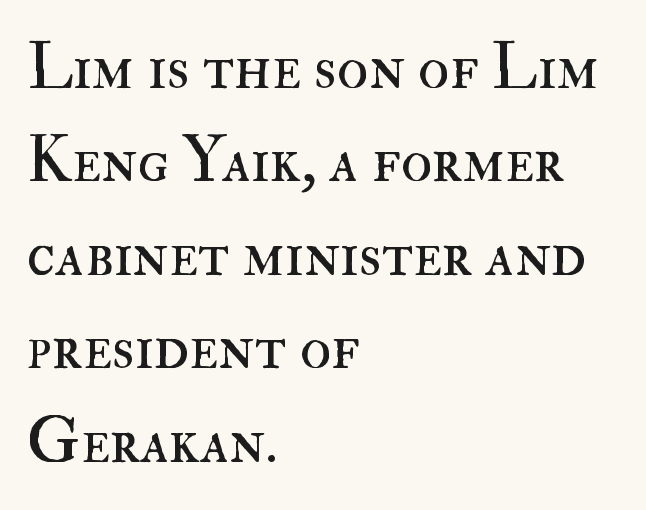
Q: Is the text bold? A: No.
Q: Is the text italic (slanted)? A: No, it is upright.
Q: Is the text underlined? A: No.
Q: How is the paragraph aligned? A: Left-aligned.
Q: Is the spacing between letters normal or unusually wide? A: Normal.
Q: Is the spacing between lines tight, normal or loose? A: Normal.
Q: Width (condensed, normal, or wide)? A: Normal.
Q: Stroke contrast? A: High.
Q: x-height? A: Small.
Q: Monospaced? A: No.
